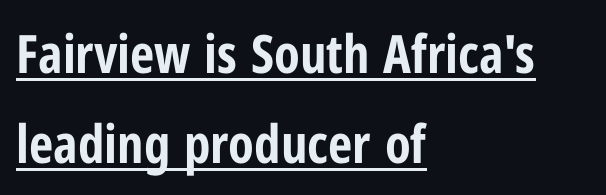
The image shows 53 px bold, condensed sans-serif type, upright; set left-aligned, normal line spacing (1.69x), normal letter spacing, underlined; low stroke contrast and a medium x-height.
